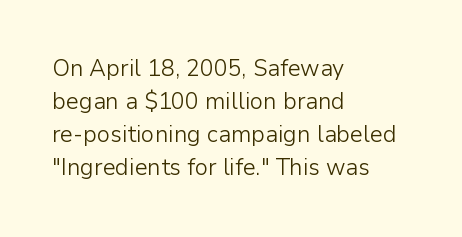
Q: Is the text bold? A: No.
Q: Is the text italic (slanted)? A: No, it is upright.
Q: Is the text underlined? A: No.
Q: How is the paragraph aligned? A: Left-aligned.
Q: Is the spacing between letters normal or unusually wide? A: Normal.
Q: Is the spacing between lines tight, normal or loose? A: Normal.
